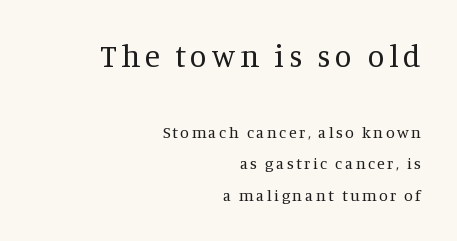
The image shows 31 px regular-weight serif type, upright; set right-aligned, loose line spacing (1.97x), not underlined; the first (top) block is 1.94x larger; medium stroke contrast and a large x-height.
